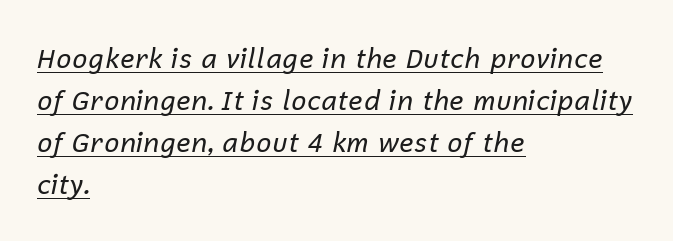
{"italic": "yes", "lean": "right", "slant_degrees": 12, "bold": "no", "underline": "yes", "align": "left", "line_spacing": "normal", "line_spacing_ratio": 1.55, "letter_spacing": "normal", "letter_spacing_em": 0.0, "glyph_px": 27}
